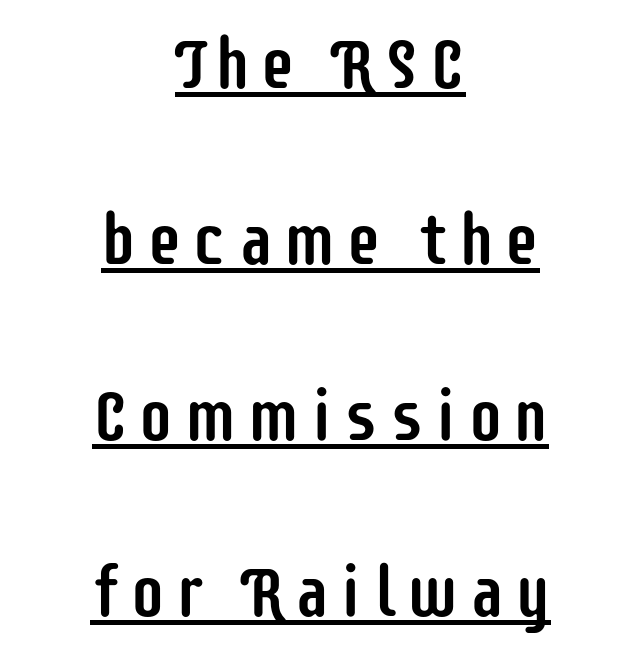
The image shows 71 px condensed sans-serif type, upright; set centered, loose line spacing (2.48x), underlined; low stroke contrast and a large x-height.
